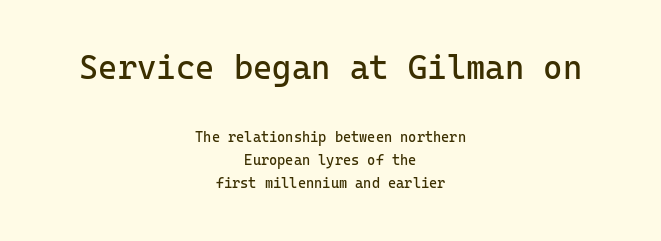
The image shows 33 px regular-weight sans-serif type, upright, monospaced; set centered, normal line spacing (1.65x), normal letter spacing, not underlined; the first (top) block is 2.36x larger; low stroke contrast and a medium x-height.
